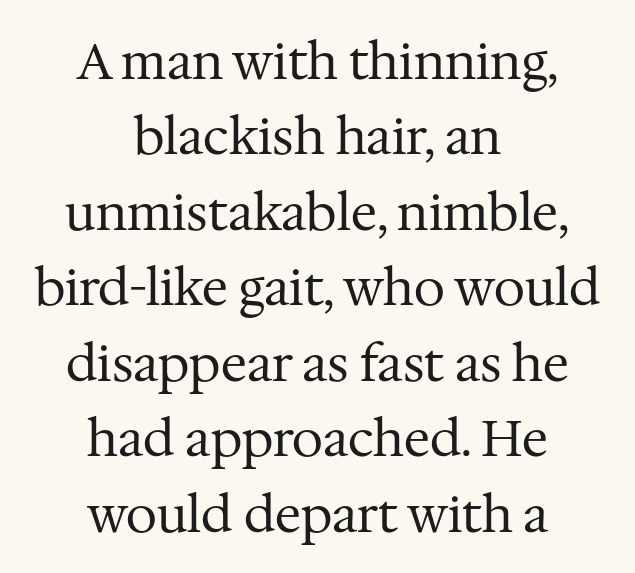
Honestly, the letter spacing is just normal — you wouldn't notice it. The designer left line spacing at the default. Spacing verdict: proportional, widths tailored to each character. Stroke mass is kept to a normal reading level or below. Does the copy run flush right? No — it is centered line by line. Letters rest on an invisible, unmarked baseline.
